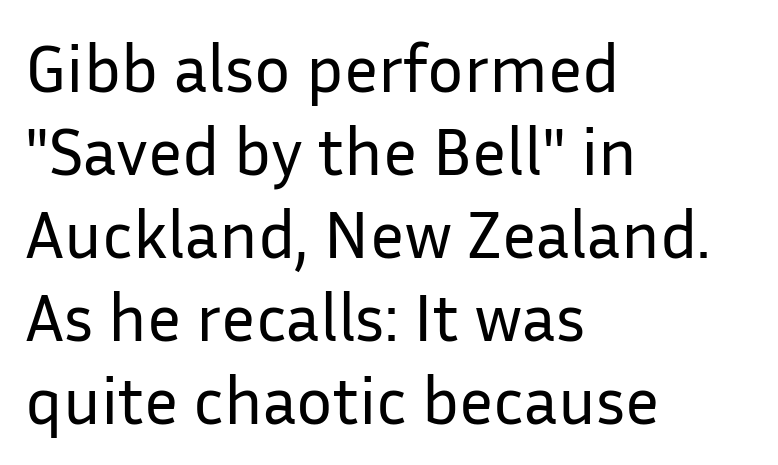
The image shows 68 px regular-weight sans-serif type, upright; set left-aligned, line spacing 1.22x, normal letter spacing, not underlined; low stroke contrast and a medium x-height.
